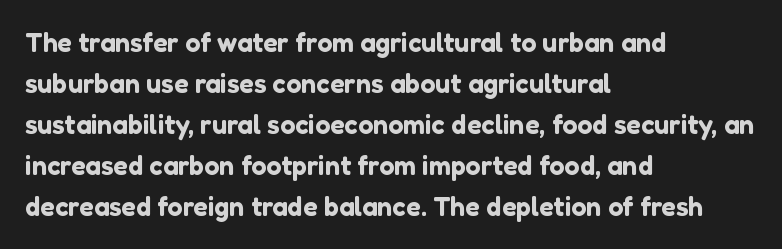
Q: Is the text italic (slanted)? A: No, it is upright.
Q: Is the text underlined? A: No.
Q: How is the paragraph aligned? A: Left-aligned.
Q: Is the spacing between letters normal or unusually wide? A: Normal.
Q: Is the spacing between lines tight, normal or loose? A: Normal.
